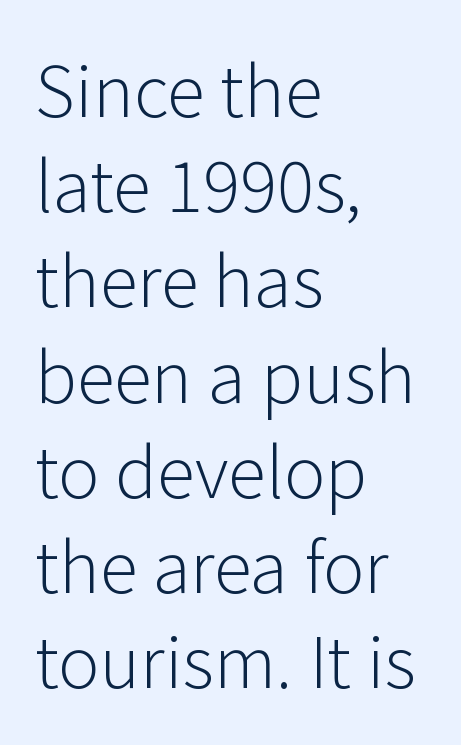
{"serif": "no", "italic": "no", "bold": "no", "weight": "light", "width": "normal", "stroke_contrast": "low", "x_height": "medium", "monospaced": "no", "underline": "no", "align": "left", "line_spacing": "normal", "line_spacing_ratio": 1.36, "letter_spacing": "normal", "letter_spacing_em": 0.0, "glyph_px": 70}
